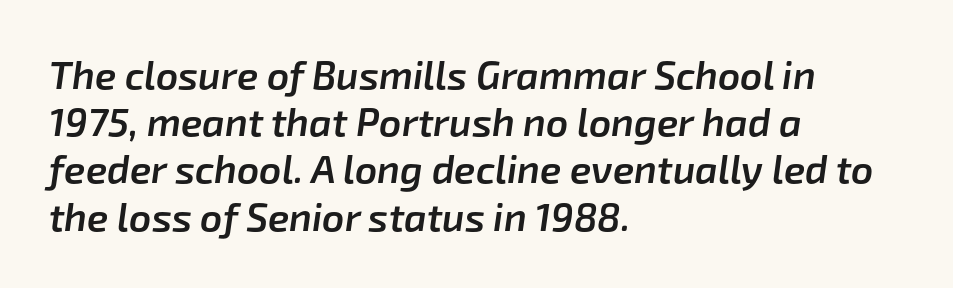
Q: Is the text bold? A: Semi-bold.
Q: Is the text italic (slanted)? A: Yes, it leans right by about 8 degrees.
Q: Is the text underlined? A: No.
Q: How is the paragraph aligned? A: Left-aligned.
Q: Is the spacing between letters normal or unusually wide? A: Normal.
Q: Width (condensed, normal, or wide)? A: Normal.
Q: Stroke contrast? A: Low.
Q: x-height? A: Medium.
Q: Monospaced? A: No.
